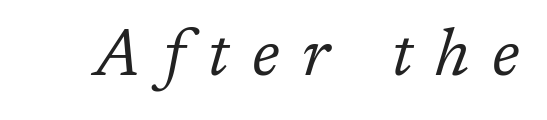
Note the varied advance widths — an 'i' is clearly narrower than an 'm'. The baseline area is clear. What stands out about the letter spacing? Its width — letters are far apart. The lettering tilts uniformly, giving the passage an italic look.
